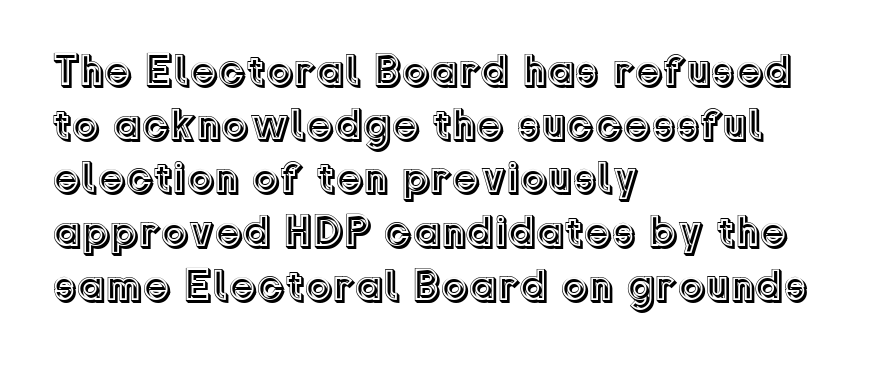
{"italic": "no", "width": "normal", "x_height": "medium", "monospaced": "no", "underline": "no", "align": "left", "line_spacing_ratio": 1.22, "letter_spacing": "normal", "letter_spacing_em": 0.0, "glyph_px": 44}
